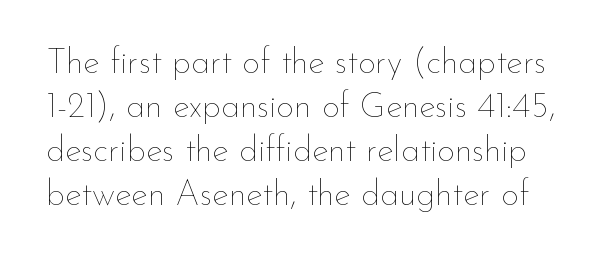
Q: Is the text bold? A: No.
Q: Is the text italic (slanted)? A: No, it is upright.
Q: Is the text underlined? A: No.
Q: Is the spacing between letters normal or unusually wide? A: Normal.
Q: Is the spacing between lines tight, normal or loose? A: Normal.
Q: Width (condensed, normal, or wide)? A: Normal.
Q: Stroke contrast? A: Low.
Q: x-height? A: Small.
Q: Monospaced? A: No.
